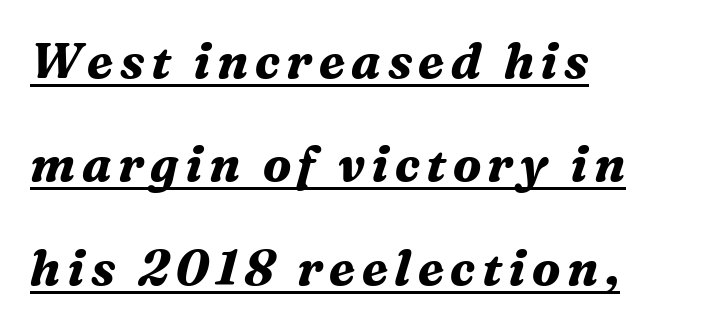
The image shows 49 px bold serif type, italic (leaning right); set left-aligned, loose line spacing (2.11x), underlined; medium stroke contrast and a medium x-height.
